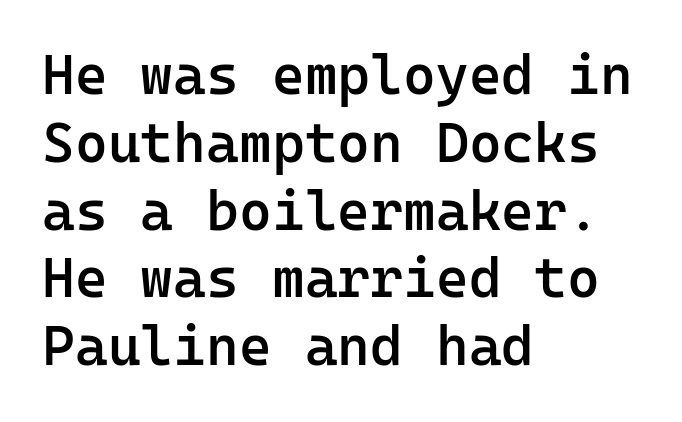
{"serif": "no", "italic": "no", "bold": "semi", "weight": "semibold", "width": "normal", "stroke_contrast": "low", "x_height": "medium", "monospaced": "yes", "underline": "no", "align": "left", "line_spacing_ratio": 1.21, "letter_spacing": "normal", "letter_spacing_em": 0.0, "glyph_px": 56}
